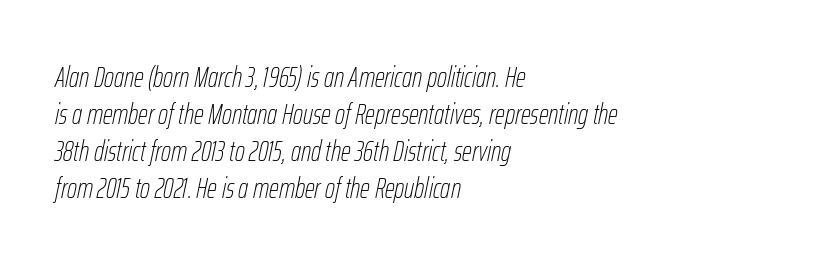
{"italic": "yes", "lean": "right", "slant_degrees": 12, "bold": "no", "weight": "thin", "width": "condensed", "stroke_contrast": "low", "x_height": "medium", "monospaced": "no", "underline": "no", "align": "left", "line_spacing": "normal", "line_spacing_ratio": 1.32, "letter_spacing": "normal", "letter_spacing_em": 0.0, "glyph_px": 28}
